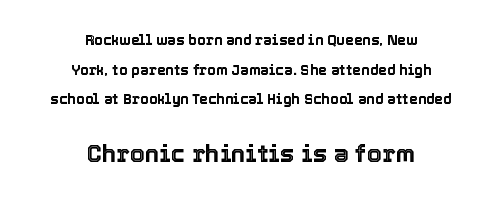
Q: Is the text italic (slanted)? A: No, it is upright.
Q: Is the text underlined? A: No.
Q: How is the paragraph aligned? A: Centered.
Q: Is the spacing between letters normal or unusually wide? A: Normal.
Q: Is the spacing between lines tight, normal or loose? A: Loose.
Q: Which block of text is set in a larger size, the first (top) or the second (bottom)? A: The second (bottom) one.
